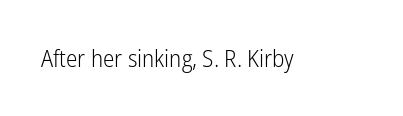
Only glyphs here, with clear space below each row. Notice how the stems are strictly vertical — no italics here. Between one letter and the next there's only the usual sliver of space. Is this a heavy cut? Hardly; it is regular or lighter.
